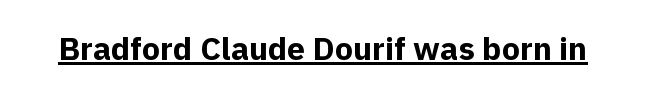
{"serif": "no", "italic": "no", "bold": "yes", "weight": "bold", "width": "normal", "x_height": "medium", "monospaced": "no", "underline": "yes", "letter_spacing": "normal", "letter_spacing_em": 0.0, "glyph_px": 32}
